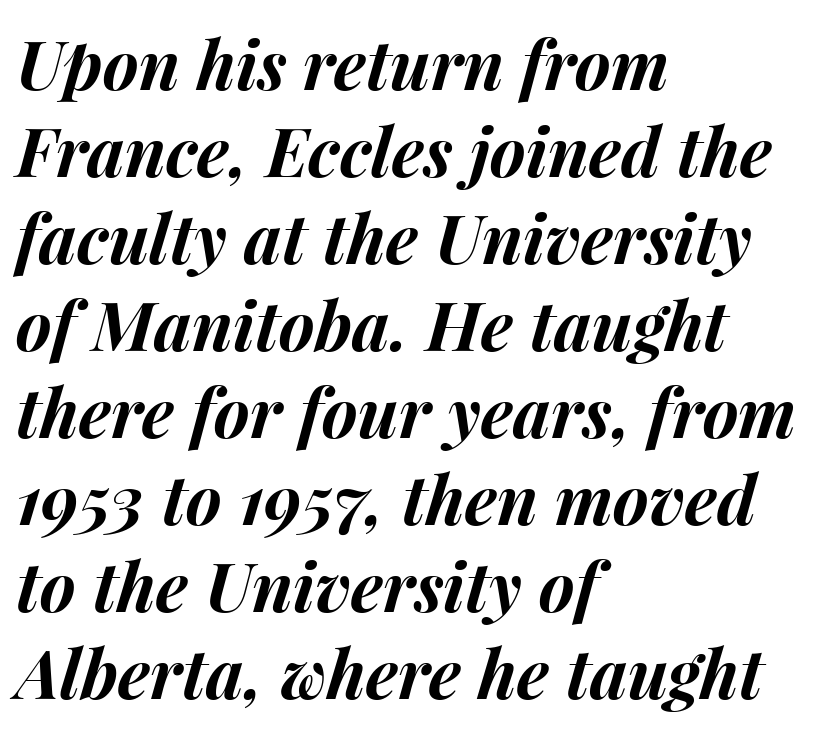
The image shows 68 px bold type, italic (leaning right); set left-aligned, normal line spacing (1.28x), normal letter spacing, not underlined; medium stroke contrast and a medium x-height.
